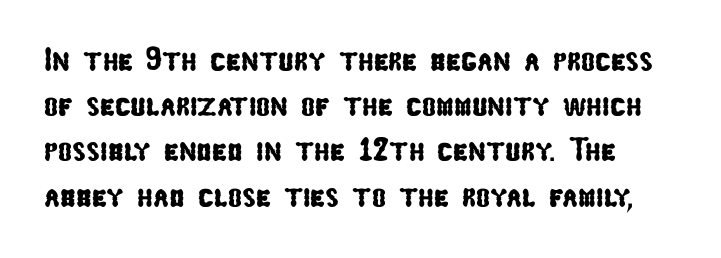
The image shows 33 px condensed sans-serif type; set normal line spacing (1.37x), normal letter spacing, not underlined; low stroke contrast and a medium x-height.
